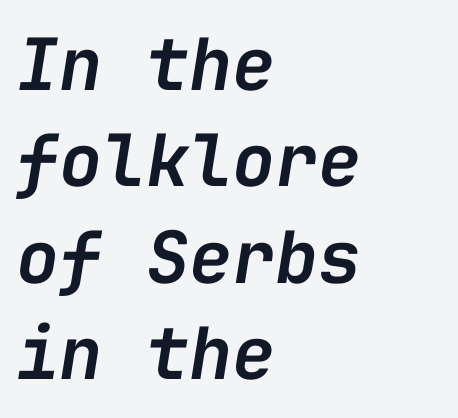
{"italic": "yes", "lean": "right", "slant_degrees": 9, "bold": "semi", "weight": "semibold", "width": "normal", "stroke_contrast": "low", "x_height": "medium", "monospaced": "yes", "underline": "no", "align": "left", "line_spacing": "normal", "line_spacing_ratio": 1.34, "letter_spacing": "normal", "letter_spacing_em": 0.0, "glyph_px": 72}
